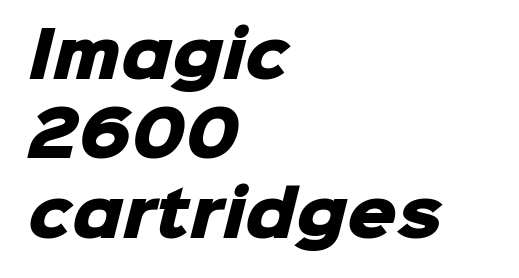
Q: Is the text bold? A: Yes.
Q: Is the typeface a serif or a sans-serif typeface? A: Sans-serif.
Q: Is the text underlined? A: No.
Q: How is the paragraph aligned? A: Left-aligned.
Q: Is the spacing between letters normal or unusually wide? A: Normal.
Q: Is the spacing between lines tight, normal or loose? A: Normal.
Q: Width (condensed, normal, or wide)? A: Normal.
Q: Stroke contrast? A: Low.
Q: x-height? A: Medium.
Q: Monospaced? A: No.
